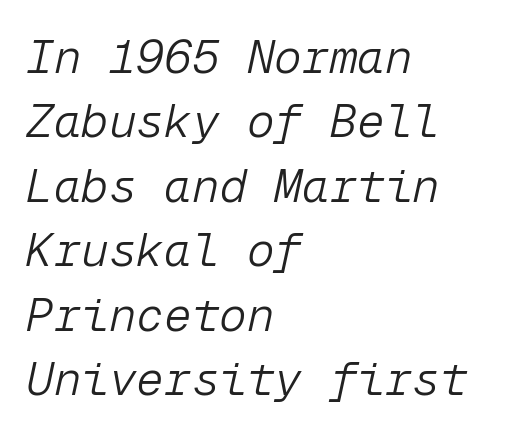
{"italic": "yes", "lean": "right", "slant_degrees": 12, "bold": "no", "weight": "light", "width": "normal", "stroke_contrast": "low", "x_height": "medium", "monospaced": "yes", "underline": "no", "align": "left", "line_spacing": "normal", "line_spacing_ratio": 1.4, "letter_spacing": "normal", "letter_spacing_em": 0.0, "glyph_px": 46}
